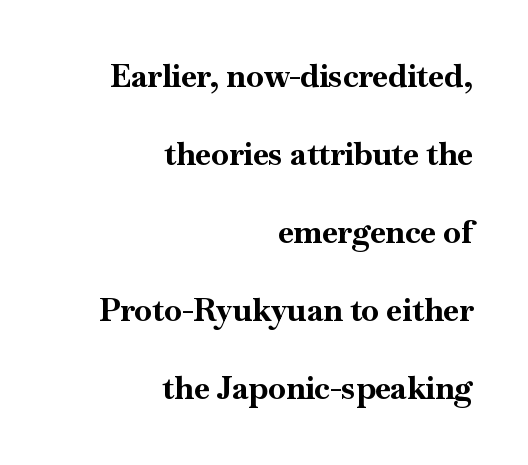
{"serif": "yes", "italic": "no", "bold": "yes", "weight": "bold", "width": "normal", "stroke_contrast": "high", "x_height": "small", "monospaced": "no", "underline": "no", "align": "right", "line_spacing": "loose", "line_spacing_ratio": 2.44, "letter_spacing": "normal", "letter_spacing_em": 0.0, "glyph_px": 32}
